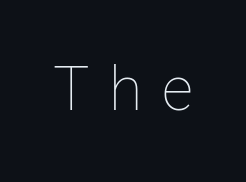
Q: Is the text bold? A: No.
Q: Is the text italic (slanted)? A: No, it is upright.
Q: Is the text underlined? A: No.
Q: Is the spacing between letters normal or unusually wide? A: Unusually wide.
Q: Width (condensed, normal, or wide)? A: Normal.
Q: Stroke contrast? A: Low.
Q: x-height? A: Medium.
Q: Monospaced? A: No.
